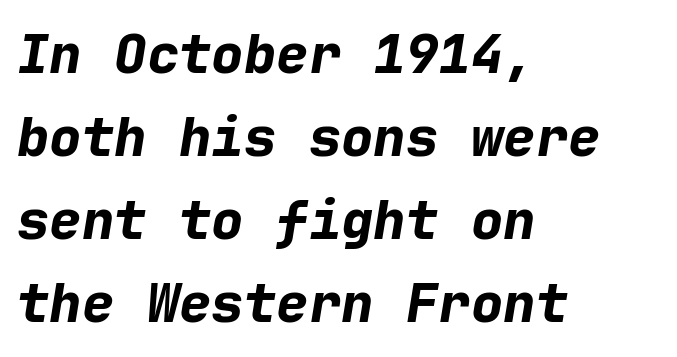
The image shows 54 px bold type, italic (leaning right), monospaced; set left-aligned, normal line spacing (1.54x), normal letter spacing, not underlined; low stroke contrast and a medium x-height.
